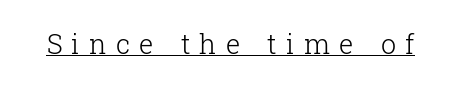
The image shows 27 px text type, upright; set unusually wide letter spacing (+0.34 em), underlined.
